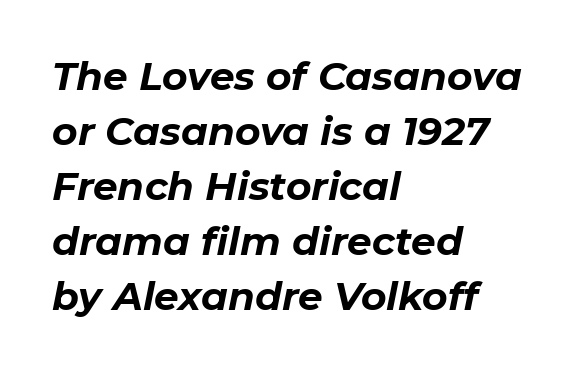
Q: Is the text bold? A: Yes.
Q: Is the text italic (slanted)? A: Yes, it leans right by about 11 degrees.
Q: Is the text underlined? A: No.
Q: How is the paragraph aligned? A: Left-aligned.
Q: Is the spacing between letters normal or unusually wide? A: Normal.
Q: Is the spacing between lines tight, normal or loose? A: Normal.
Q: Width (condensed, normal, or wide)? A: Normal.
Q: Stroke contrast? A: Low.
Q: x-height? A: Medium.
Q: Monospaced? A: No.
